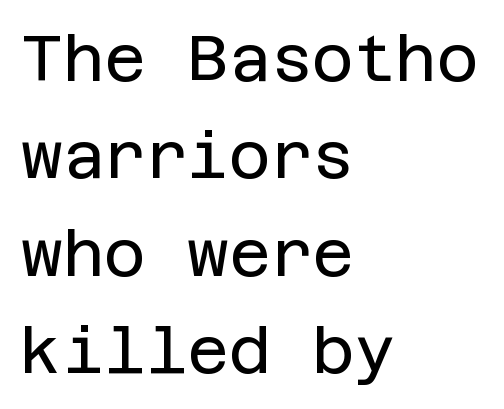
The image shows 64 px regular-weight sans-serif type, upright; set left-aligned, normal line spacing (1.52x), normal letter spacing, not underlined; low stroke contrast and a large x-height.
